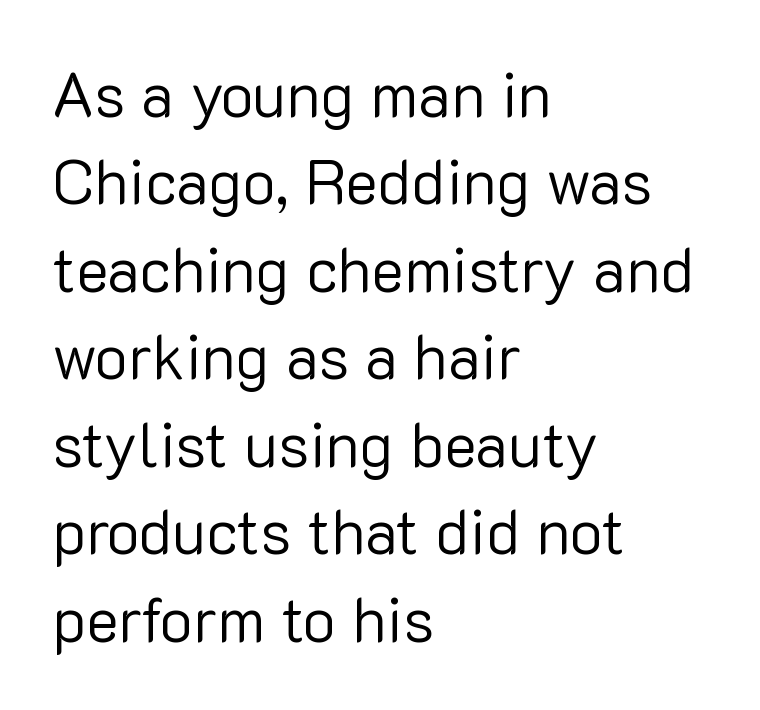
Descenders are the only things crossing below the line. What stands out about the letter spacing? Nothing — it is the standard amount. Rows of type keep a routine distance in the vertical direction. Visually the block forms a straight wall on the left and a jagged coastline on the right.
